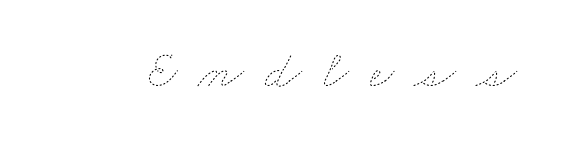
{"bold": "no", "weight": "thin", "width": "wide", "stroke_contrast": "low", "x_height": "small", "monospaced": "no", "underline": "no", "letter_spacing": "wide", "letter_spacing_em": 0.39, "glyph_px": 53}
